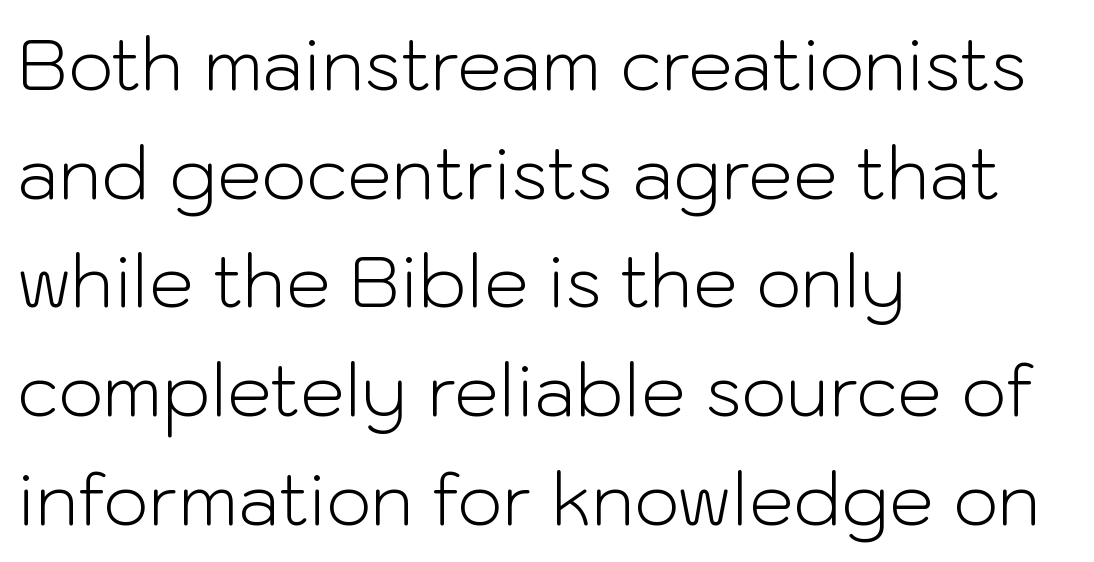
{"serif": "no", "italic": "no", "bold": "no", "weight": "light", "width": "normal", "stroke_contrast": "low", "x_height": "medium", "monospaced": "no", "underline": "no", "align": "left", "line_spacing": "normal", "line_spacing_ratio": 1.53, "letter_spacing": "normal", "letter_spacing_em": 0.0, "glyph_px": 71}
